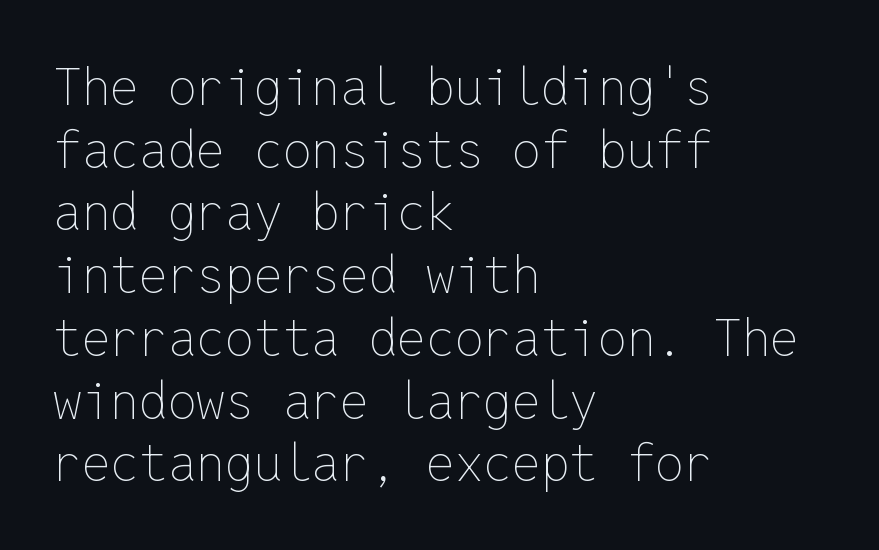
The image shows 51 px thin type, upright, monospaced; set left-aligned, line spacing 1.23x, normal letter spacing, not underlined; low stroke contrast and a medium x-height.
